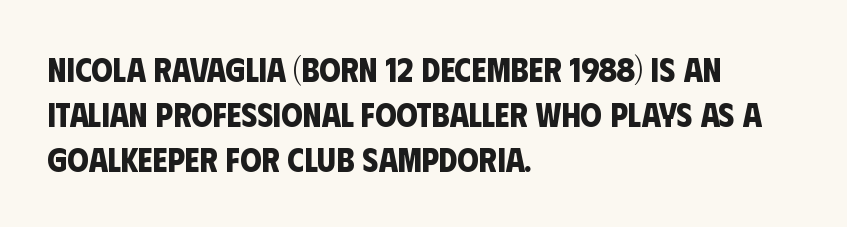
The image shows 34 px bold, condensed sans-serif type; set left-aligned, normal line spacing (1.33x), normal letter spacing, not underlined; low stroke contrast and a large x-height.
